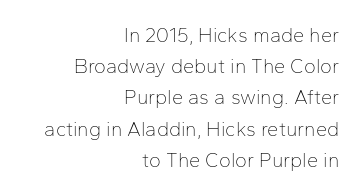
The image shows 20 px text type, upright; set right-aligned, normal line spacing (1.56x), normal letter spacing, not underlined.
